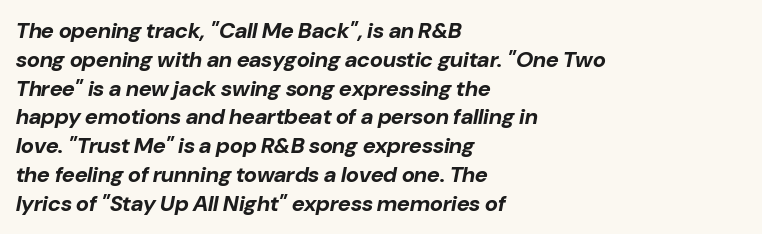
{"italic": "yes", "lean": "right", "slant_degrees": 10, "bold": "yes", "underline": "no", "align": "left", "line_spacing": "normal", "line_spacing_ratio": 1.31, "letter_spacing": "normal", "letter_spacing_em": 0.0, "glyph_px": 22}
